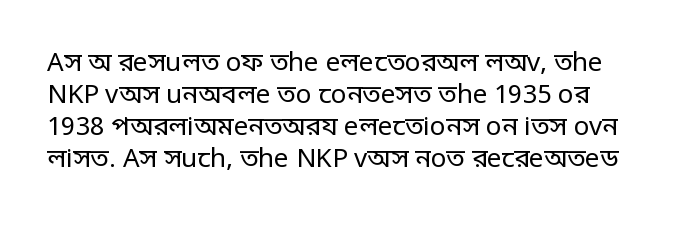
Q: Is the text bold? A: No.
Q: Is the text italic (slanted)? A: No, it is upright.
Q: Is the text underlined? A: No.
Q: Is the spacing between letters normal or unusually wide? A: Normal.
